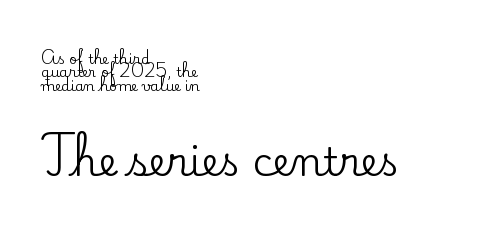
The image shows 39 px serif type, upright; set left-aligned, tight line spacing (0.96x), normal letter spacing, not underlined; the second (bottom) block is 2.79x larger; low stroke contrast and a small x-height.
